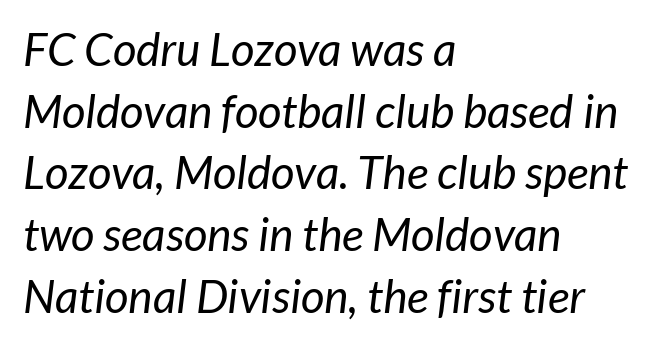
Q: Is the text bold? A: No.
Q: Is the typeface a serif or a sans-serif typeface? A: Sans-serif.
Q: Is the text underlined? A: No.
Q: How is the paragraph aligned? A: Left-aligned.
Q: Is the spacing between letters normal or unusually wide? A: Normal.
Q: Is the spacing between lines tight, normal or loose? A: Normal.
Q: Width (condensed, normal, or wide)? A: Normal.
Q: Stroke contrast? A: Low.
Q: x-height? A: Medium.
Q: Monospaced? A: No.
